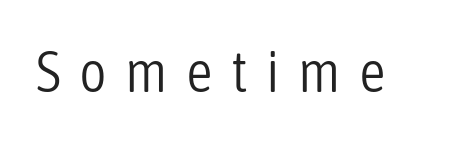
Ordinary non-slanted type is in use. No feet cap the strokes, marking this as sans-serif type. Weight: not bold — regular or lighter. Tracking here is generous; glyphs stand well apart from one another. Nobody drew a line under any word here. Looks like regular typesetting: each glyph gets only the width it needs.
